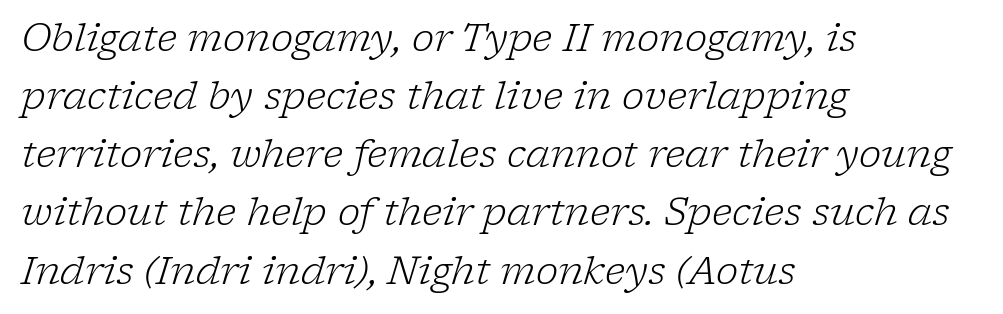
The image shows 38 px light serif type, italic (leaning right); set left-aligned, normal line spacing (1.53x), normal letter spacing, not underlined; low stroke contrast and a medium x-height.
